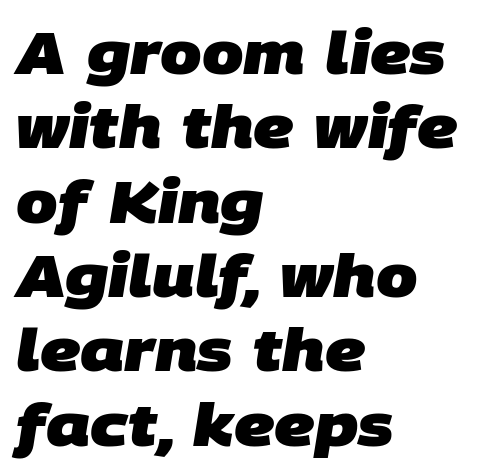
Notice how the passage keeps a crisp vertical edge on the left only. Examine the stroke ends and you'll find no serifs. Strong, thick strokes mark this as bold type. Between one letter and the next there's only the usual sliver of space. Is this a fixed-width face? No — the glyphs have proportional, varying widths. Underline: absent.
